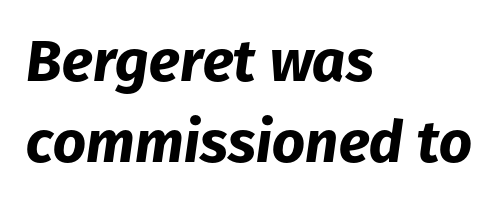
Q: Is the text bold? A: Yes.
Q: Is the text italic (slanted)? A: Yes, it leans right by about 8 degrees.
Q: Is the text underlined? A: No.
Q: How is the paragraph aligned? A: Left-aligned.
Q: Is the spacing between letters normal or unusually wide? A: Normal.
Q: Is the spacing between lines tight, normal or loose? A: Normal.
Q: Width (condensed, normal, or wide)? A: Normal.
Q: Stroke contrast? A: Low.
Q: x-height? A: Medium.
Q: Monospaced? A: No.
